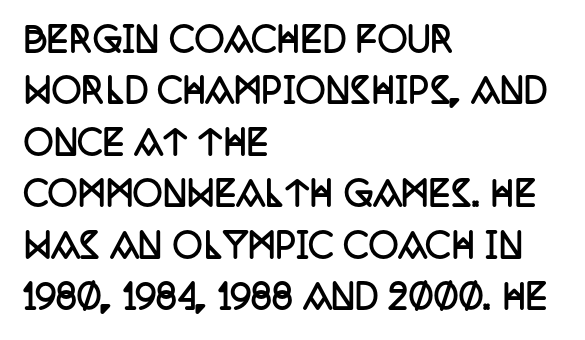
{"serif": "yes", "italic": "no", "bold": "yes", "weight": "semibold", "width": "condensed", "stroke_contrast": "low", "x_height": "large", "monospaced": "no", "underline": "no", "align": "left", "line_spacing": "normal", "line_spacing_ratio": 1.56, "letter_spacing": "normal", "letter_spacing_em": 0.0, "glyph_px": 33}
